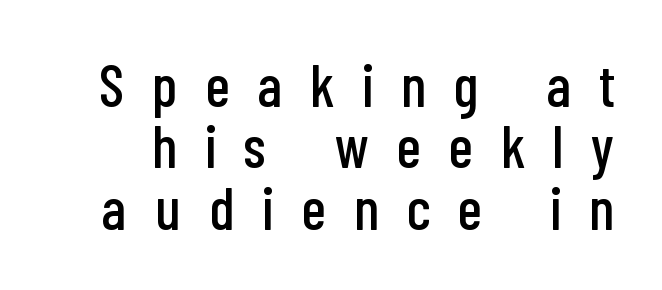
{"serif": "no", "italic": "no", "width": "condensed", "stroke_contrast": "low", "x_height": "medium", "monospaced": "no", "underline": "no", "line_spacing": "tight", "line_spacing_ratio": 1.04, "letter_spacing": "wide", "letter_spacing_em": 0.48, "glyph_px": 59}
